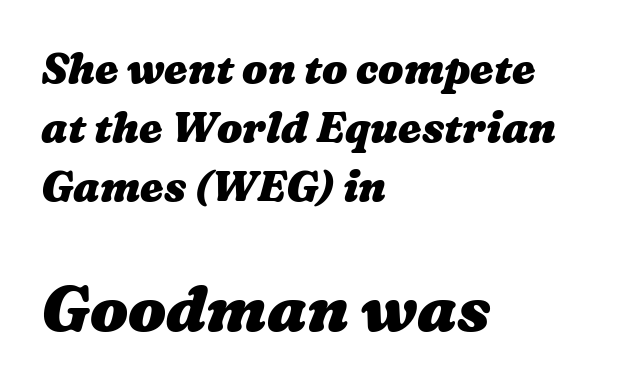
{"bold": "yes", "weight": "heavy", "width": "wide", "stroke_contrast": "medium", "x_height": "medium", "monospaced": "no", "underline": "no", "align": "left", "line_spacing": "normal", "line_spacing_ratio": 1.41, "letter_spacing": "normal", "letter_spacing_em": 0.0, "larger_block": "second", "size_ratio": 1.5, "glyph_px": 63}
